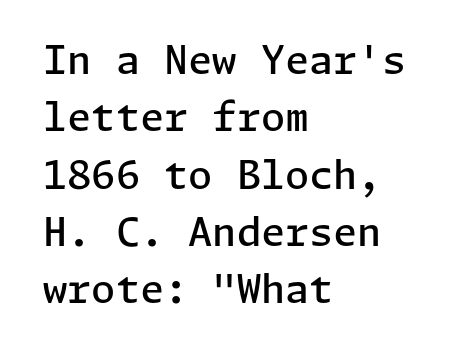
Q: Is the text bold? A: Semi-bold.
Q: Is the text italic (slanted)? A: No, it is upright.
Q: Is the typeface a serif or a sans-serif typeface? A: Sans-serif.
Q: Is the text underlined? A: No.
Q: How is the paragraph aligned? A: Left-aligned.
Q: Is the spacing between letters normal or unusually wide? A: Normal.
Q: Is the spacing between lines tight, normal or loose? A: Normal.
Q: Width (condensed, normal, or wide)? A: Normal.
Q: Stroke contrast? A: Low.
Q: x-height? A: Medium.
